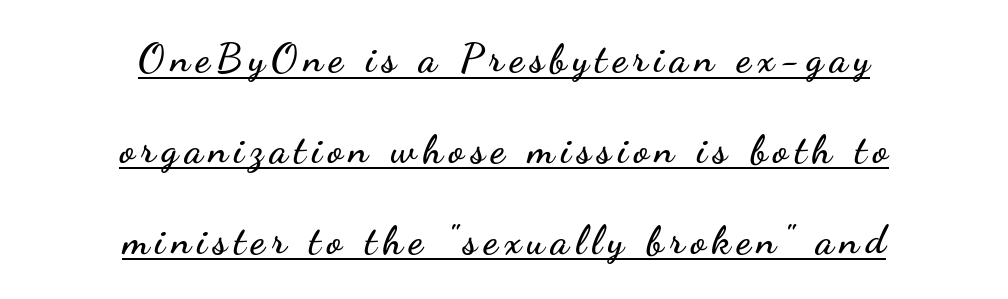
The image shows 40 px wide sans-serif type; set centered, loose line spacing (2.27x), underlined; low stroke contrast and a small x-height.
